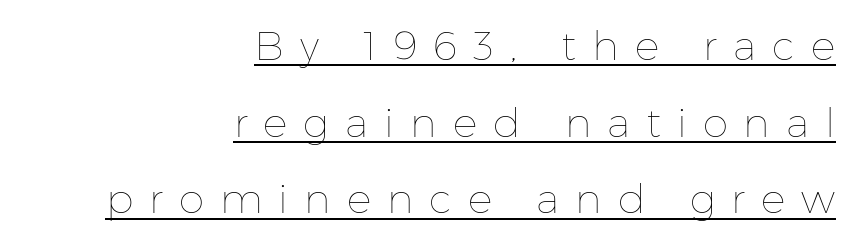
The image shows 41 px thin type, upright; set right-aligned, line spacing 1.87x, unusually wide letter spacing (+0.39 em), underlined; low stroke contrast and a medium x-height.
